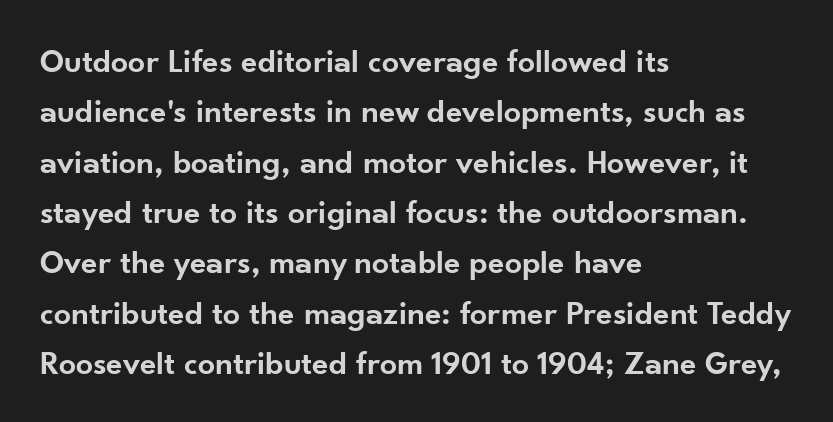
The image shows 34 px semibold sans-serif type, upright; set left-aligned, normal line spacing (1.48x), normal letter spacing, not underlined; low stroke contrast and a small x-height.
